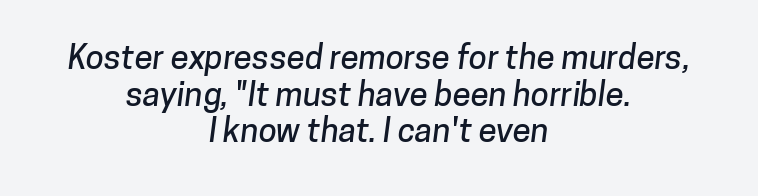
The image shows 33 px sans-serif type; set centered, tight line spacing (1.11x), normal letter spacing, not underlined; low stroke contrast and a medium x-height.
